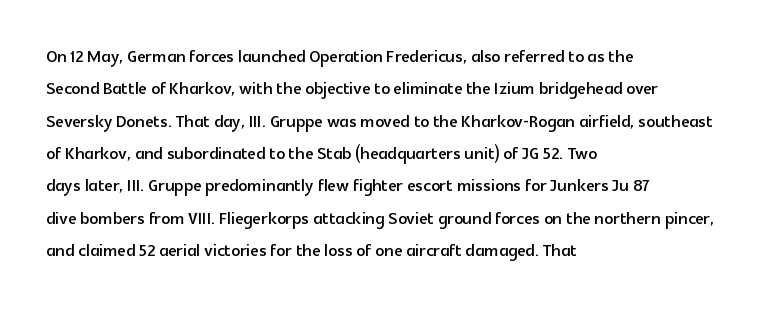
The image shows 22 px text type, upright; set left-aligned, normal line spacing (1.47x), normal letter spacing, not underlined.
